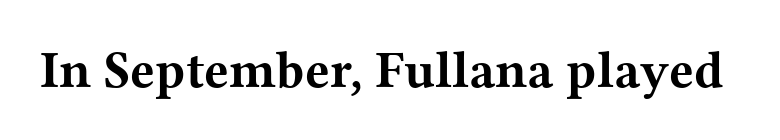
The image shows 52 px bold, wide serif type, upright; set normal letter spacing, not underlined; medium stroke contrast and a medium x-height.
